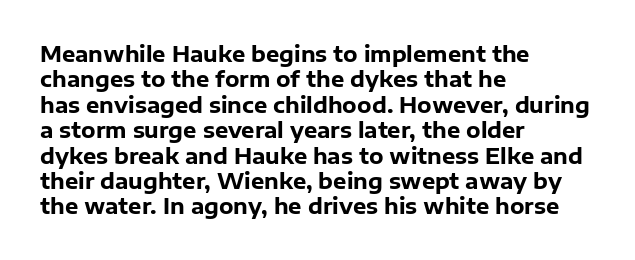
{"italic": "no", "bold": "yes", "underline": "no", "align": "left", "line_spacing_ratio": 1.21, "letter_spacing": "normal", "letter_spacing_em": 0.0, "glyph_px": 21}
